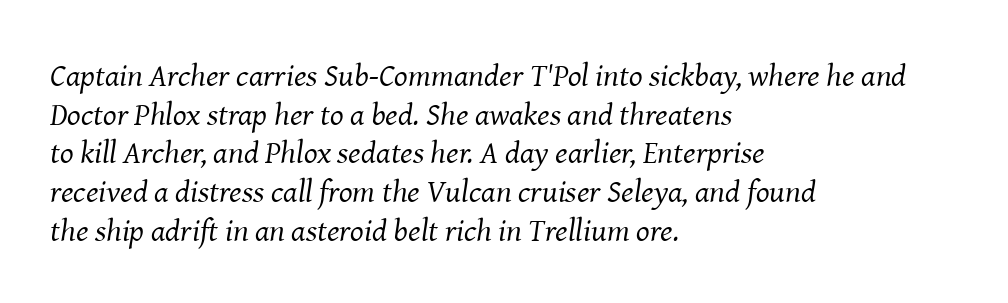
The image shows 32 px regular-weight serif type, italic (leaning right); set left-aligned, line spacing 1.21x, normal letter spacing, not underlined; medium stroke contrast and a medium x-height.
